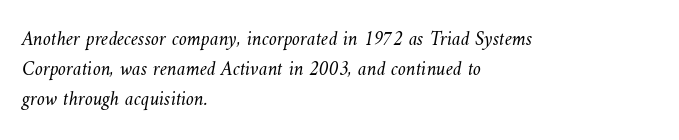
{"bold": "no", "underline": "no", "align": "left", "line_spacing": "normal", "line_spacing_ratio": 1.49, "letter_spacing": "normal", "letter_spacing_em": 0.0, "glyph_px": 20}
